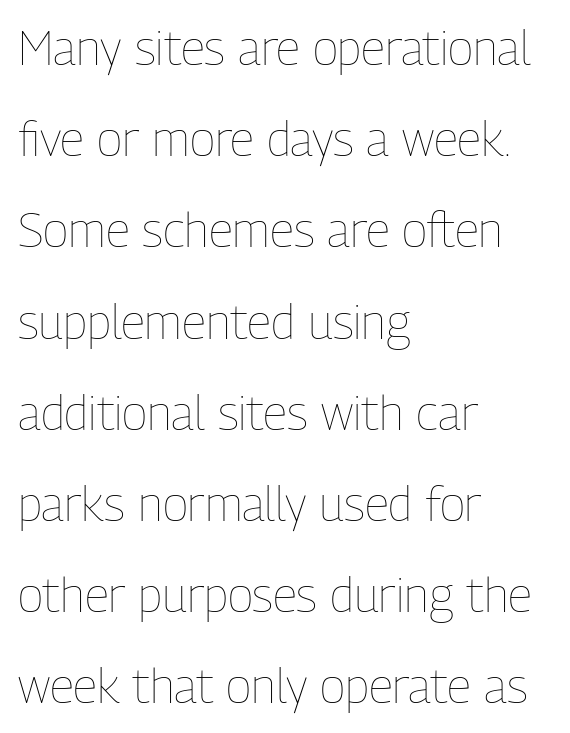
The image shows 48 px thin, condensed type, upright; set left-aligned, loose line spacing (1.9x), normal letter spacing, not underlined; low stroke contrast and a medium x-height.
